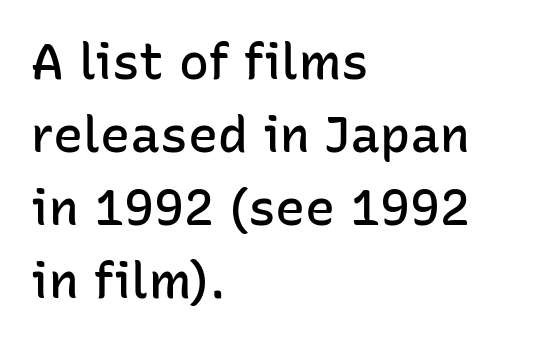
{"serif": "no", "italic": "no", "bold": "semi", "weight": "semibold", "width": "normal", "stroke_contrast": "low", "x_height": "medium", "monospaced": "no", "underline": "no", "align": "left", "line_spacing": "normal", "line_spacing_ratio": 1.46, "letter_spacing": "normal", "letter_spacing_em": 0.0, "glyph_px": 50}
